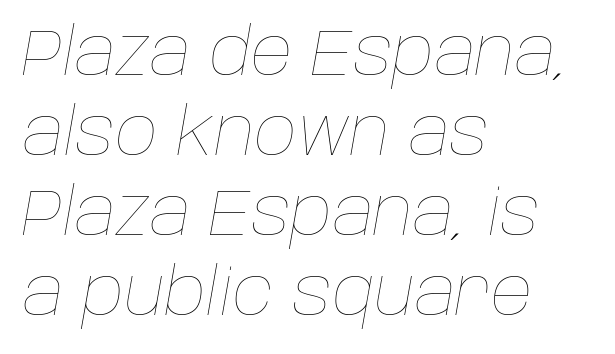
Q: Is the text bold? A: No.
Q: Is the text italic (slanted)? A: Yes, it leans right by about 10 degrees.
Q: Is the text underlined? A: No.
Q: How is the paragraph aligned? A: Left-aligned.
Q: Is the spacing between letters normal or unusually wide? A: Normal.
Q: Width (condensed, normal, or wide)? A: Normal.
Q: Stroke contrast? A: Low.
Q: x-height? A: Large.
Q: Monospaced? A: No.
